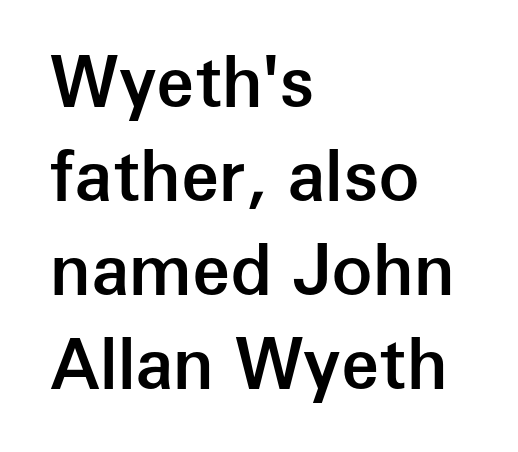
Compared with typical body copy, the letter spacing here is the same. The glyphs are unaccompanied by any horizontal stroke below them. Here the designer chose a conventional face with non-uniform glyph widths. Nope, no serifs anywhere on these letters.
